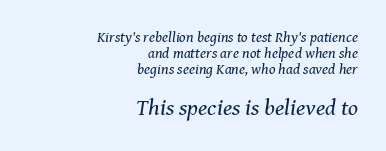
The image shows 23 px text type, italic (leaning right); set right-aligned, tight line spacing (1.06x), normal letter spacing, not underlined; the second (bottom) block is 1.53x larger.
